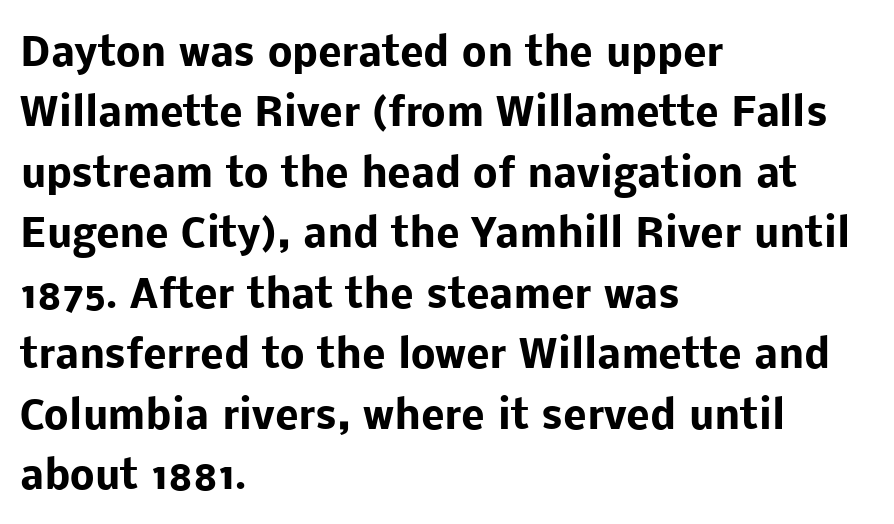
Q: Is the text bold? A: Yes.
Q: Is the text italic (slanted)? A: No, it is upright.
Q: Is the typeface a serif or a sans-serif typeface? A: Sans-serif.
Q: Is the text underlined? A: No.
Q: How is the paragraph aligned? A: Left-aligned.
Q: Is the spacing between letters normal or unusually wide? A: Normal.
Q: Is the spacing between lines tight, normal or loose? A: Normal.
Q: Width (condensed, normal, or wide)? A: Normal.
Q: Stroke contrast? A: Low.
Q: x-height? A: Medium.
Q: Monospaced? A: No.
